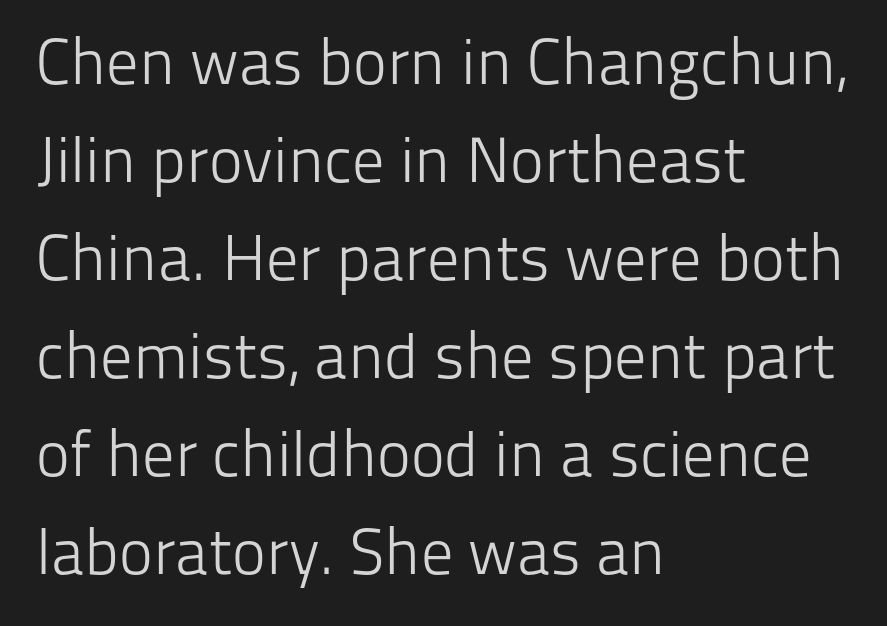
Think of a printed novel: that variable character pitch is what you see here. A student would call this left alignment; a typographer would say flush left, rag right. This reads as an unemphasized weight, regular at the heaviest. The lines sit at an ordinary, default distance from one another. Just letters on the line, the space beneath them empty.
